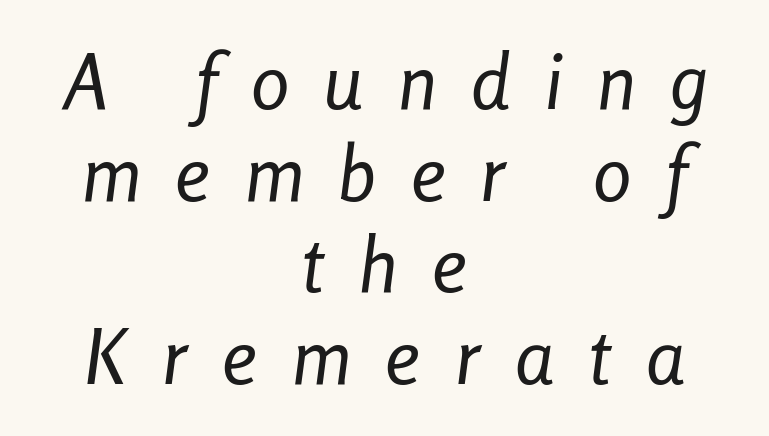
Is the type heavy? It reads as light-to-regular instead. Spacing between characters has been opened up far beyond the box default. This rendering features lettering with no underline. This rendering uses center alignment, leaving both contours irregular but symmetric. Do the characters align in a grid? No, the font is proportional. Would a proofreader flag this as italicized? Yes.
